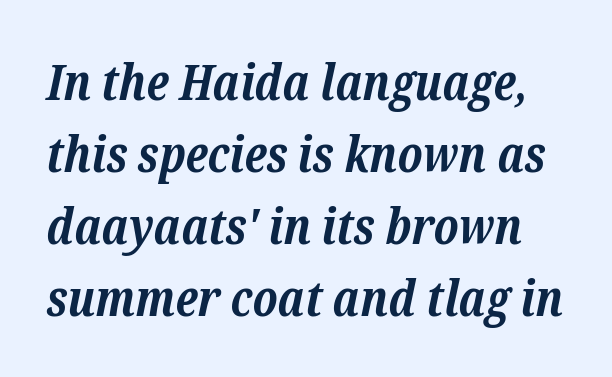
The image shows 50 px bold serif type, italic (leaning right); set normal line spacing (1.44x), normal letter spacing, not underlined; low stroke contrast and a medium x-height.
